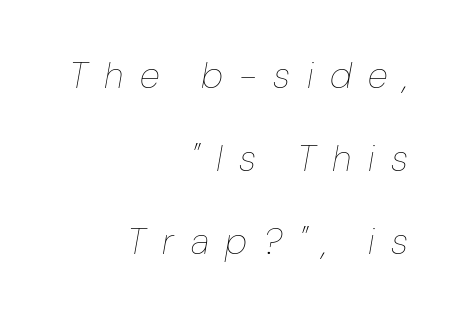
Baseline-to-baseline distance is far greater than the letter height. Posture: slanted. The letters are spread apart with noticeably loose tracking. Where is the straight margin? On the right. The space beneath each line is pristine and unruled.
